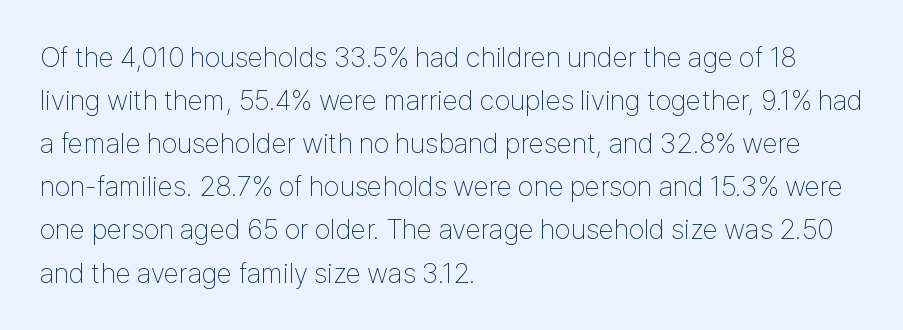
Unlike italic type, these characters show no tilt at all. Character widths vary here, with narrow letters taking less room than wide ones. The face used here is rendered with its standard letterfit. Heft: none added — not bold. The foot of each line stays bare and open. The rendering shows plain stroke endings on the letterforms — a sans-serif design.
